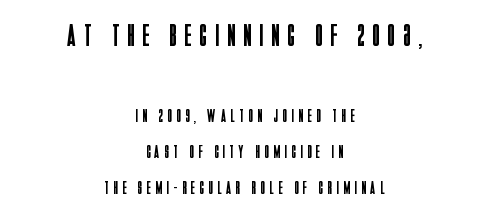
Q: Is the text bold? A: No.
Q: Is the text italic (slanted)? A: No, it is upright.
Q: Is the typeface a serif or a sans-serif typeface? A: Sans-serif.
Q: Is the text underlined? A: No.
Q: How is the paragraph aligned? A: Centered.
Q: Is the spacing between letters normal or unusually wide? A: Unusually wide.
Q: Is the spacing between lines tight, normal or loose? A: Loose.
Q: Which block of text is set in a larger size, the first (top) or the second (bottom)? A: The first (top) one.
Q: Width (condensed, normal, or wide)? A: Condensed.
Q: Stroke contrast? A: Low.
Q: x-height? A: Large.
Q: Monospaced? A: No.
